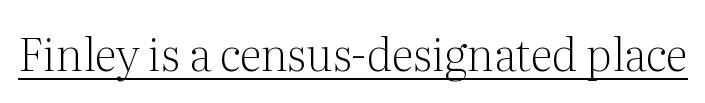
Q: Is the text bold? A: No.
Q: Is the text italic (slanted)? A: No, it is upright.
Q: Is the typeface a serif or a sans-serif typeface? A: Serif.
Q: Is the text underlined? A: Yes.
Q: Is the spacing between letters normal or unusually wide? A: Normal.
Q: Width (condensed, normal, or wide)? A: Normal.
Q: Stroke contrast? A: Medium.
Q: x-height? A: Medium.
Q: Monospaced? A: No.
